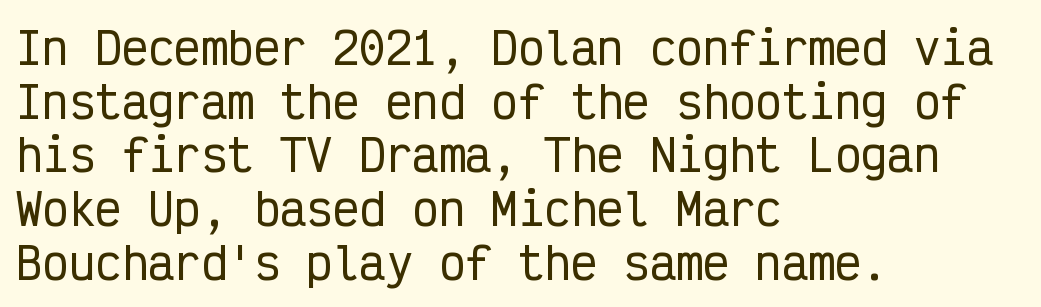
Q: Is the text italic (slanted)? A: No, it is upright.
Q: Is the typeface a serif or a sans-serif typeface? A: Sans-serif.
Q: Is the text underlined? A: No.
Q: How is the paragraph aligned? A: Left-aligned.
Q: Is the spacing between letters normal or unusually wide? A: Normal.
Q: Width (condensed, normal, or wide)? A: Condensed.
Q: Stroke contrast? A: Low.
Q: x-height? A: Medium.
Q: Monospaced? A: Yes.
